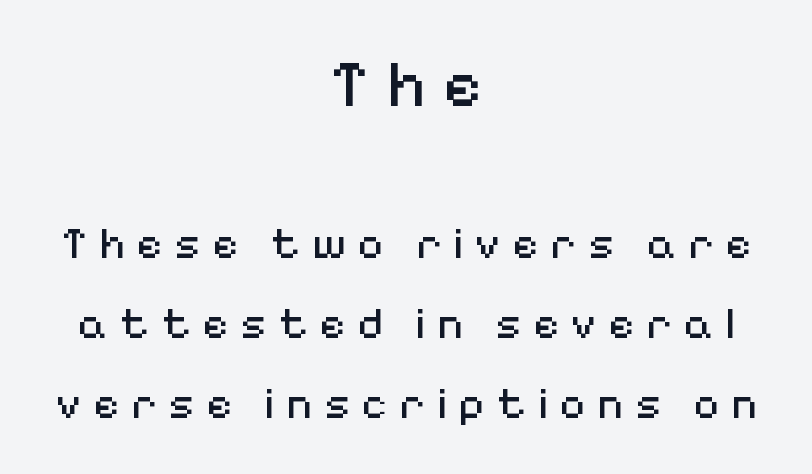
The image shows 66 px regular-weight sans-serif type, upright; set centered, line spacing 1.81x, unusually wide letter spacing (+0.27 em), not underlined; the first (top) block is 1.5x larger; medium stroke contrast and a medium x-height.
